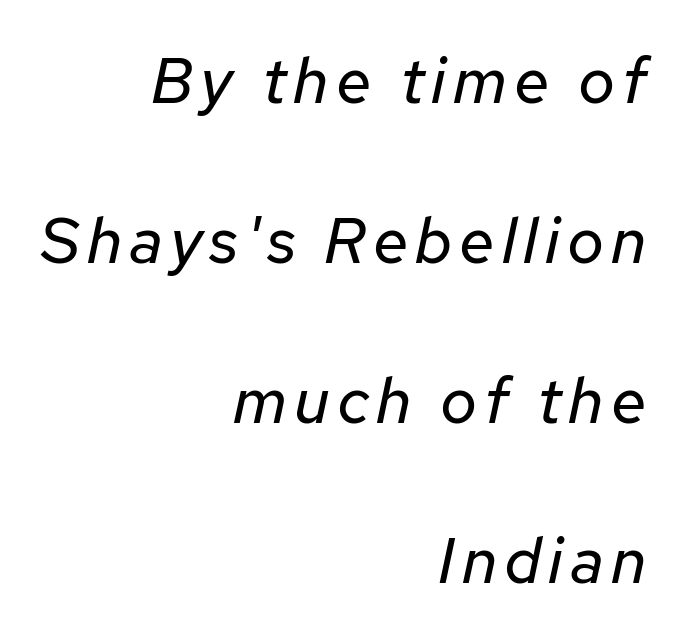
Q: Is the text bold? A: No.
Q: Is the text italic (slanted)? A: Yes, it leans right by about 12 degrees.
Q: Is the text underlined? A: No.
Q: How is the paragraph aligned? A: Right-aligned.
Q: Is the spacing between lines tight, normal or loose? A: Loose.
Q: Width (condensed, normal, or wide)? A: Normal.
Q: Stroke contrast? A: Low.
Q: x-height? A: Medium.
Q: Monospaced? A: No.
